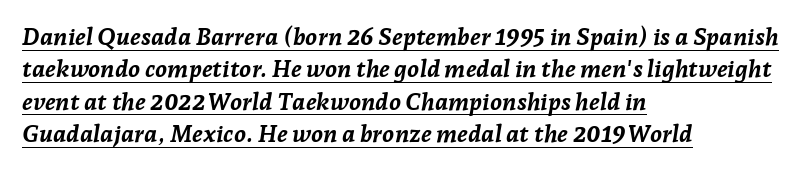
The image shows 24 px bold type, italic (leaning right); set left-aligned, normal line spacing (1.35x), normal letter spacing, underlined.
